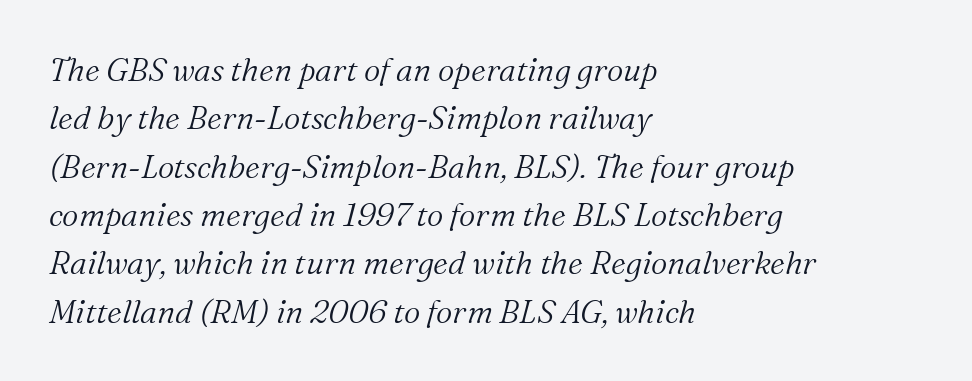
This rendering leaves character spacing at its baseline value. Is there much room between lines? A standard amount, neither cramped nor airy. Is this a fixed-width face? No — the glyphs have proportional, varying widths. A quiet, ordinary-to-light weight characterises the typeface.
